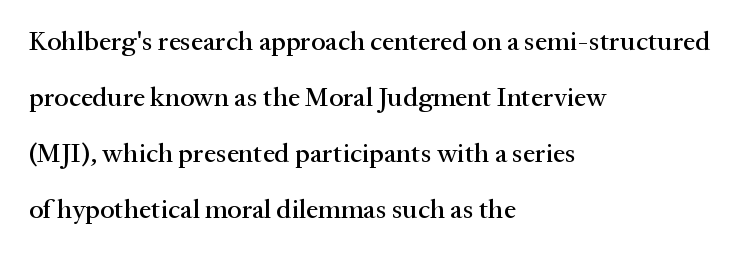
The image shows 27 px text type, upright; set left-aligned, loose line spacing (2.07x), normal letter spacing, not underlined.
